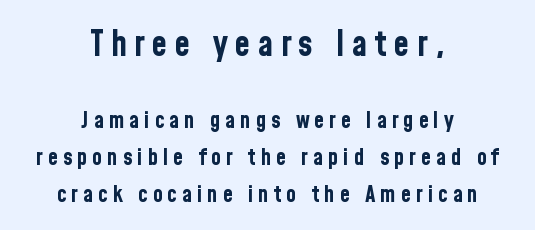
{"serif": "no", "italic": "no", "bold": "yes", "weight": "bold", "width": "condensed", "stroke_contrast": "low", "x_height": "medium", "monospaced": "no", "underline": "no", "align": "center", "line_spacing": "normal", "line_spacing_ratio": 1.61, "letter_spacing": "wide", "letter_spacing_em": 0.21, "larger_block": "first", "size_ratio": 1.52, "glyph_px": 35}
